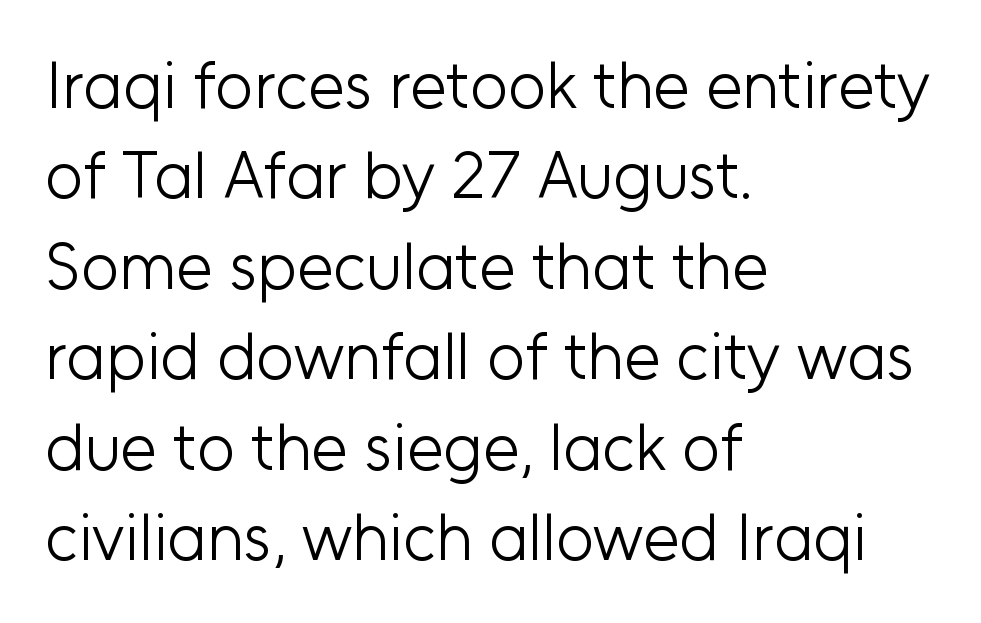
{"serif": "no", "italic": "no", "bold": "no", "weight": "light", "width": "normal", "stroke_contrast": "low", "x_height": "medium", "monospaced": "no", "underline": "no", "align": "left", "line_spacing": "normal", "line_spacing_ratio": 1.37, "letter_spacing": "normal", "letter_spacing_em": 0.0, "glyph_px": 66}
